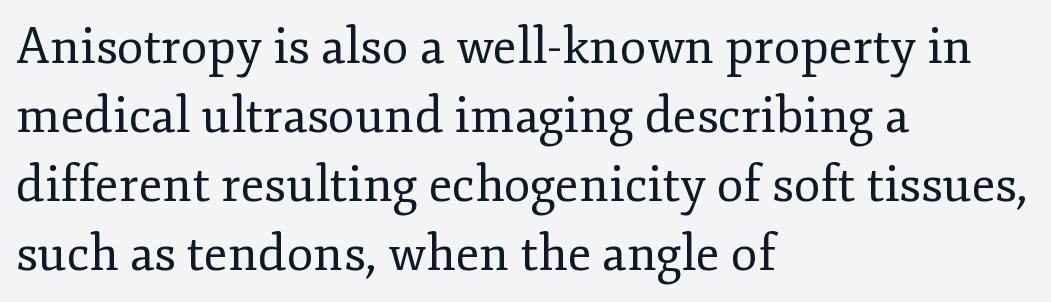
{"serif": "yes", "italic": "no", "bold": "no", "weight": "regular", "width": "normal", "stroke_contrast": "low", "x_height": "small", "monospaced": "no", "underline": "no", "align": "left", "line_spacing": "normal", "line_spacing_ratio": 1.41, "letter_spacing": "normal", "letter_spacing_em": 0.0, "glyph_px": 49}
